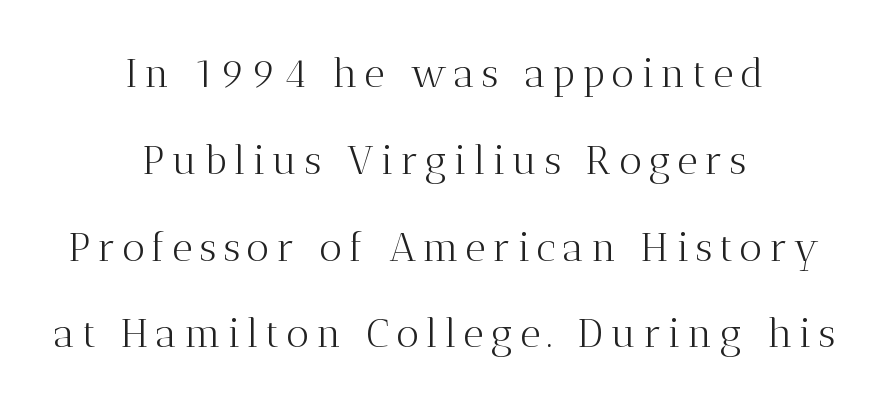
{"serif": "yes", "italic": "no", "bold": "no", "weight": "light", "width": "normal", "stroke_contrast": "medium", "x_height": "medium", "monospaced": "no", "underline": "no", "align": "center", "line_spacing": "loose", "line_spacing_ratio": 2.17, "glyph_px": 40}
